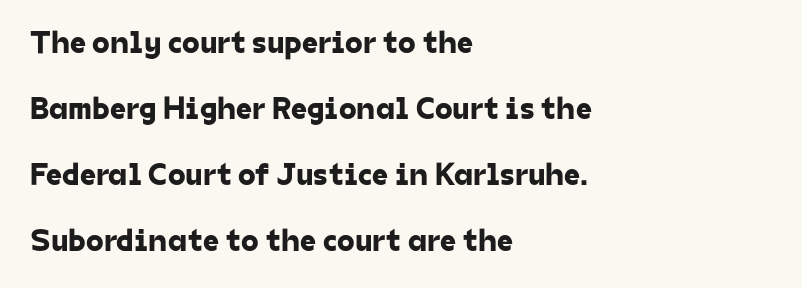
The image shows 32 px sans-serif type; set left-aligned, loose line spacing (2.06x), normal letter spacing, not underlined; low stroke contrast and a medium x-height.
